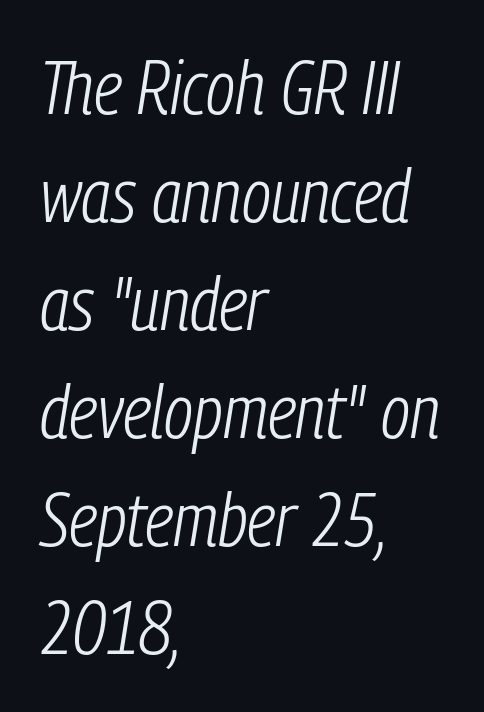
Each stroke keeps to a modest, everyday thickness or less. Looks like regular typesetting: each glyph gets only the width it needs. This sample uses an oblique cut, with every glyph tilted off the vertical. There is no visible air inserted between adjacent glyphs. Beneath every word, the page is bare. The text block is weighted toward the left margin, trailing off unevenly rightward.
